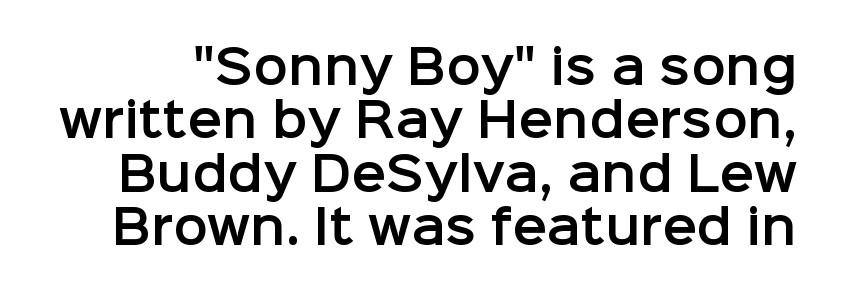
{"serif": "no", "italic": "no", "width": "normal", "stroke_contrast": "low", "x_height": "medium", "monospaced": "no", "underline": "no", "line_spacing_ratio": 1.16, "letter_spacing": "normal", "letter_spacing_em": 0.0, "glyph_px": 46}
